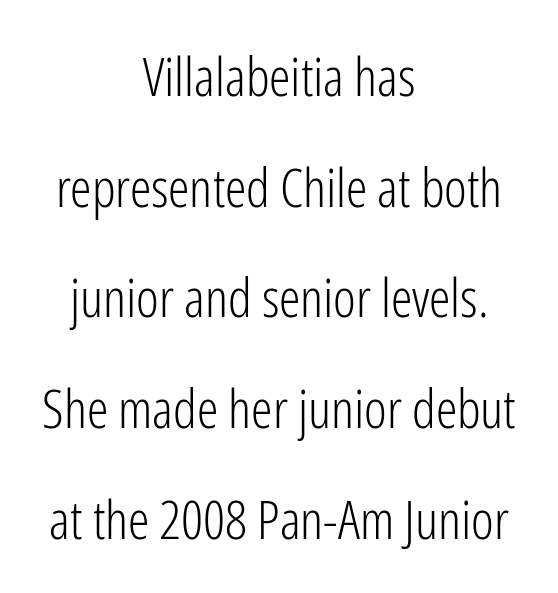
{"serif": "no", "italic": "no", "bold": "no", "weight": "light", "width": "condensed", "stroke_contrast": "low", "x_height": "medium", "monospaced": "no", "underline": "no", "align": "center", "line_spacing": "loose", "line_spacing_ratio": 2.05, "letter_spacing": "normal", "letter_spacing_em": 0.0, "glyph_px": 54}
